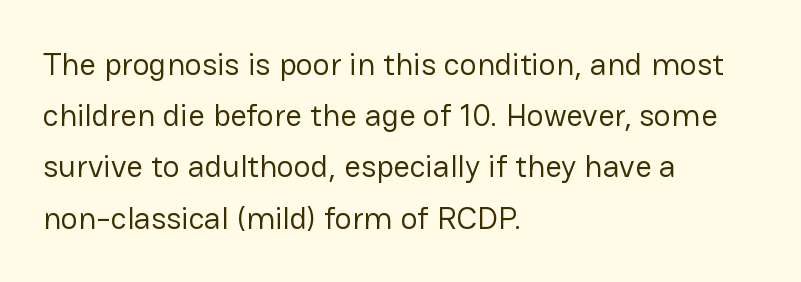
{"serif": "no", "italic": "no", "bold": "no", "weight": "regular", "width": "normal", "stroke_contrast": "low", "x_height": "medium", "monospaced": "no", "underline": "no", "align": "left", "line_spacing": "normal", "line_spacing_ratio": 1.6, "letter_spacing": "normal", "letter_spacing_em": 0.0, "glyph_px": 32}
